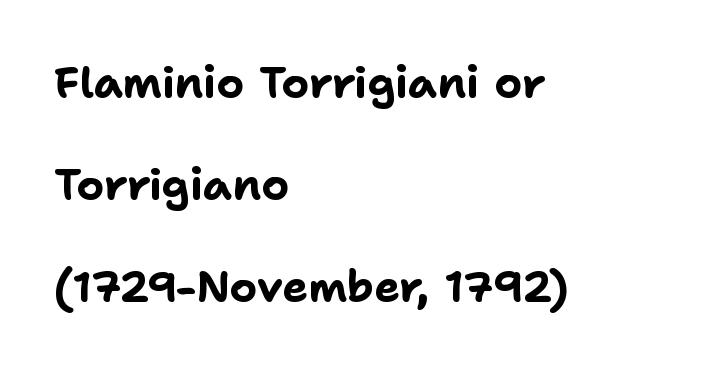
Characters follow at the spacing the type designer built in. Rows of type keep a wide berth in the vertical direction. These lines were composed using upright roman letters. Is the type bold? Yes — the strokes are clearly thick and heavy.
